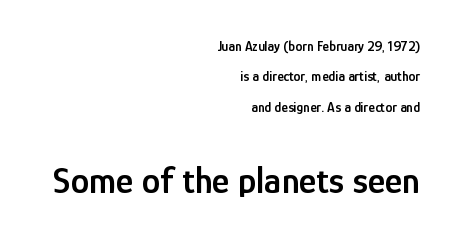
Q: Is the text bold? A: Semi-bold.
Q: Is the text italic (slanted)? A: No, it is upright.
Q: Is the typeface a serif or a sans-serif typeface? A: Sans-serif.
Q: Is the text underlined? A: No.
Q: How is the paragraph aligned? A: Right-aligned.
Q: Is the spacing between letters normal or unusually wide? A: Normal.
Q: Is the spacing between lines tight, normal or loose? A: Loose.
Q: Which block of text is set in a larger size, the first (top) or the second (bottom)? A: The second (bottom) one.
Q: Width (condensed, normal, or wide)? A: Condensed.
Q: Stroke contrast? A: Low.
Q: x-height? A: Medium.
Q: Monospaced? A: No.
